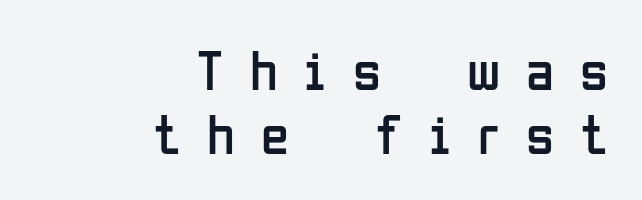
Q: Is the text bold? A: No.
Q: Is the text italic (slanted)? A: No, it is upright.
Q: Is the typeface a serif or a sans-serif typeface? A: Sans-serif.
Q: Is the text underlined? A: No.
Q: How is the paragraph aligned? A: Right-aligned.
Q: Is the spacing between letters normal or unusually wide? A: Unusually wide.
Q: Is the spacing between lines tight, normal or loose? A: Tight.
Q: Width (condensed, normal, or wide)? A: Condensed.
Q: Stroke contrast? A: Low.
Q: x-height? A: Medium.
Q: Monospaced? A: No.
